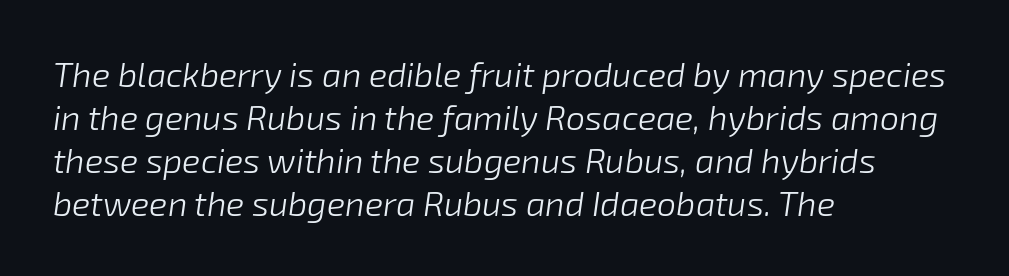
Q: Is the text bold? A: No.
Q: Is the text italic (slanted)? A: Yes, it leans right by about 8 degrees.
Q: Is the text underlined? A: No.
Q: How is the paragraph aligned? A: Left-aligned.
Q: Is the spacing between letters normal or unusually wide? A: Normal.
Q: Is the spacing between lines tight, normal or loose? A: Normal.
Q: Width (condensed, normal, or wide)? A: Normal.
Q: Stroke contrast? A: Low.
Q: x-height? A: Medium.
Q: Monospaced? A: No.
